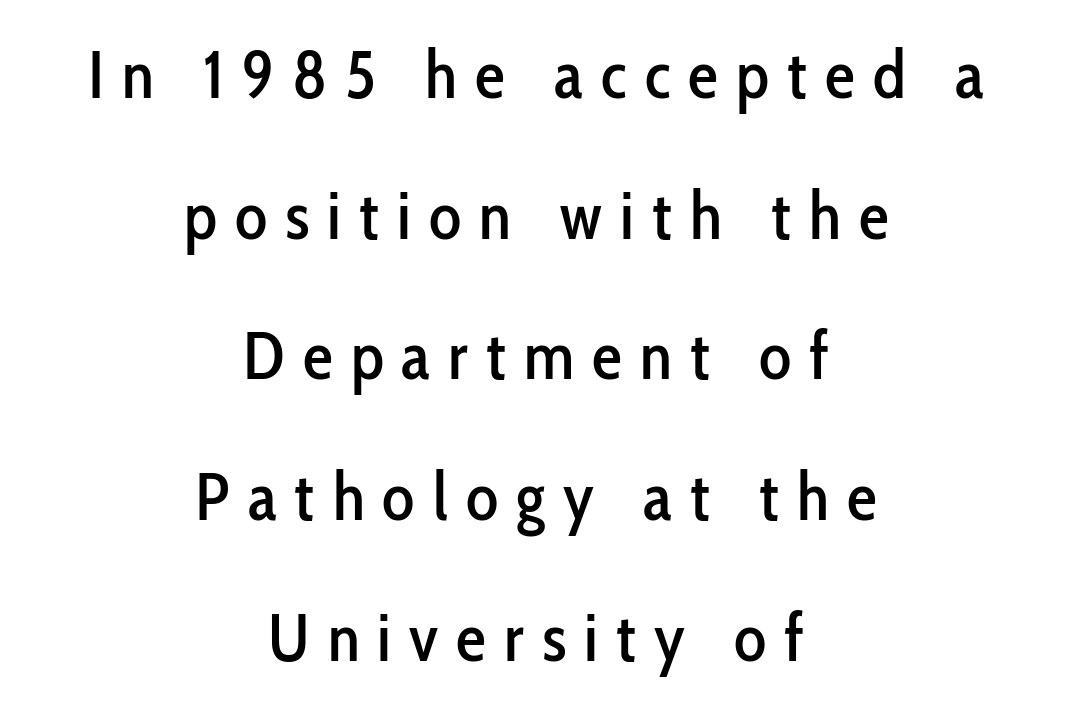
Q: Is the text italic (slanted)? A: No, it is upright.
Q: Is the typeface a serif or a sans-serif typeface? A: Sans-serif.
Q: Is the text underlined? A: No.
Q: How is the paragraph aligned? A: Centered.
Q: Is the spacing between letters normal or unusually wide? A: Unusually wide.
Q: Is the spacing between lines tight, normal or loose? A: Loose.
Q: Width (condensed, normal, or wide)? A: Condensed.
Q: Stroke contrast? A: Low.
Q: x-height? A: Medium.
Q: Monospaced? A: No.
